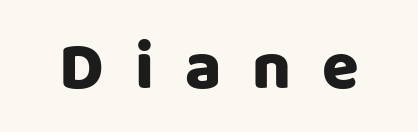
Q: Is the text bold? A: Yes.
Q: Is the text italic (slanted)? A: No, it is upright.
Q: Is the typeface a serif or a sans-serif typeface? A: Sans-serif.
Q: Is the text underlined? A: No.
Q: Is the spacing between letters normal or unusually wide? A: Unusually wide.
Q: Width (condensed, normal, or wide)? A: Normal.
Q: Stroke contrast? A: Low.
Q: x-height? A: Large.
Q: Monospaced? A: No.
